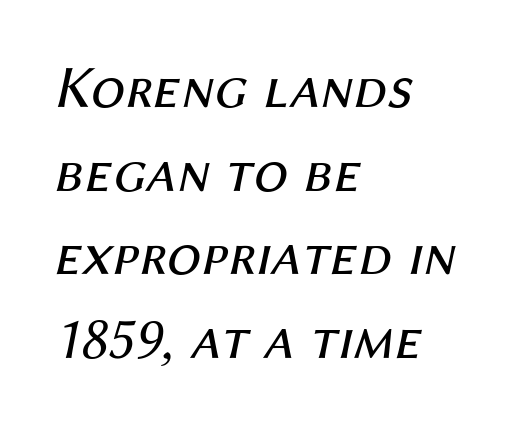
Q: Is the text bold? A: No.
Q: Is the text italic (slanted)? A: Yes, it leans right by about 12 degrees.
Q: Is the text underlined? A: No.
Q: How is the paragraph aligned? A: Left-aligned.
Q: Is the spacing between letters normal or unusually wide? A: Normal.
Q: Is the spacing between lines tight, normal or loose? A: Normal.
Q: Width (condensed, normal, or wide)? A: Normal.
Q: Stroke contrast? A: Medium.
Q: x-height? A: Medium.
Q: Monospaced? A: No.
